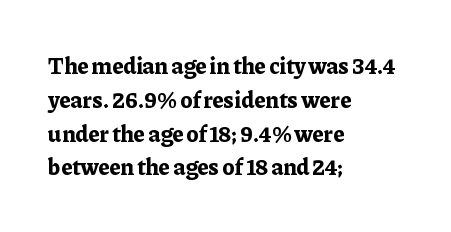
{"italic": "no", "bold": "yes", "underline": "no", "align": "left", "line_spacing": "normal", "line_spacing_ratio": 1.47, "letter_spacing": "normal", "letter_spacing_em": 0.0, "glyph_px": 23}
